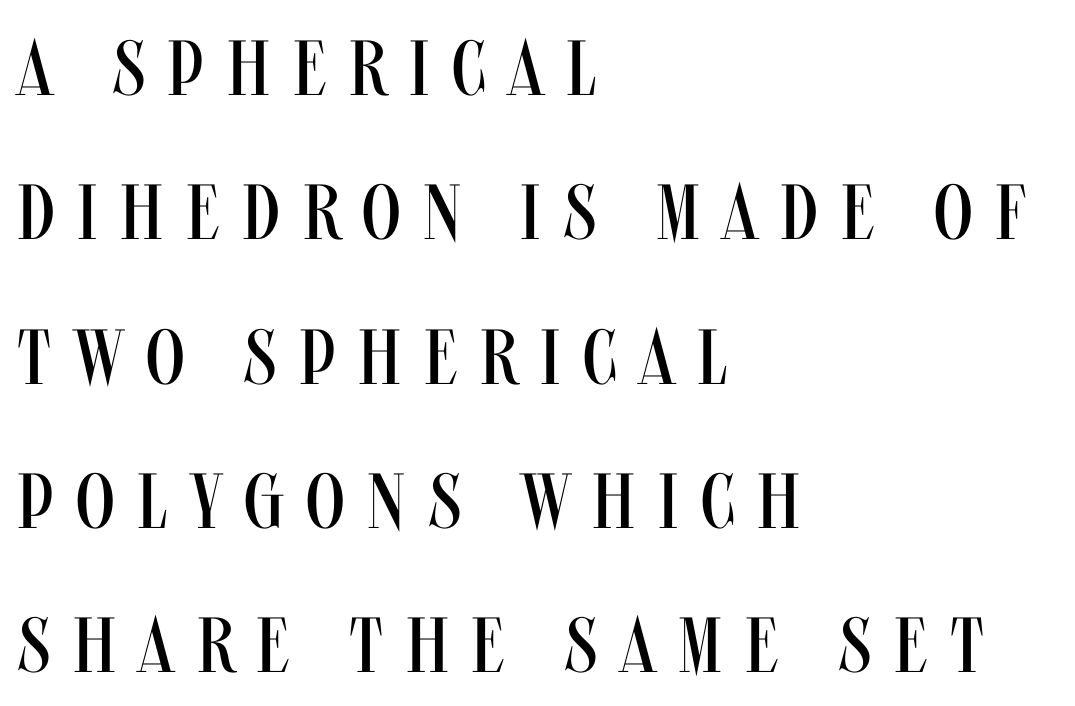
Q: Is the text bold? A: No.
Q: Is the text italic (slanted)? A: No, it is upright.
Q: Is the typeface a serif or a sans-serif typeface? A: Sans-serif.
Q: Is the text underlined? A: No.
Q: How is the paragraph aligned? A: Left-aligned.
Q: Is the spacing between letters normal or unusually wide? A: Unusually wide.
Q: Width (condensed, normal, or wide)? A: Condensed.
Q: Stroke contrast? A: Medium.
Q: x-height? A: Large.
Q: Monospaced? A: No.
